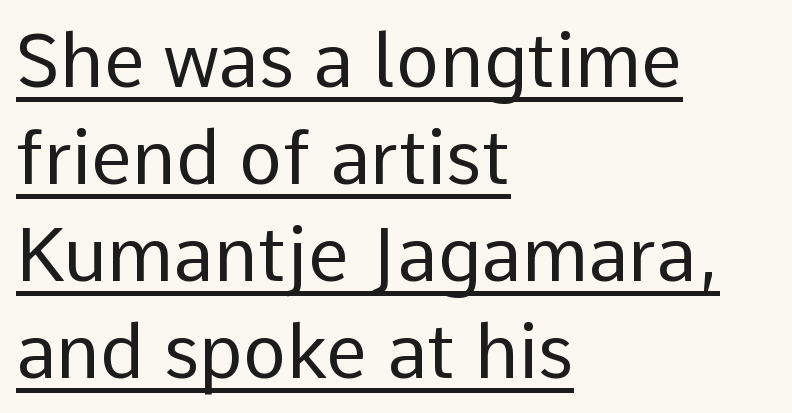
{"serif": "no", "italic": "no", "bold": "no", "weight": "regular", "width": "normal", "stroke_contrast": "low", "x_height": "medium", "monospaced": "no", "underline": "yes", "align": "left", "line_spacing": "normal", "line_spacing_ratio": 1.31, "letter_spacing": "normal", "letter_spacing_em": 0.0, "glyph_px": 74}
